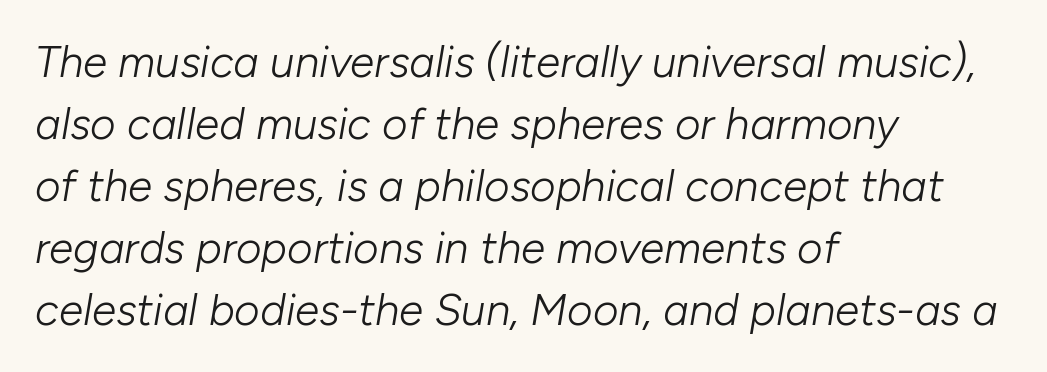
Q: Is the text bold? A: No.
Q: Is the text italic (slanted)? A: Yes, it leans right by about 10 degrees.
Q: Is the text underlined? A: No.
Q: How is the paragraph aligned? A: Left-aligned.
Q: Is the spacing between letters normal or unusually wide? A: Normal.
Q: Is the spacing between lines tight, normal or loose? A: Normal.
Q: Width (condensed, normal, or wide)? A: Normal.
Q: Stroke contrast? A: Low.
Q: x-height? A: Medium.
Q: Monospaced? A: No.
